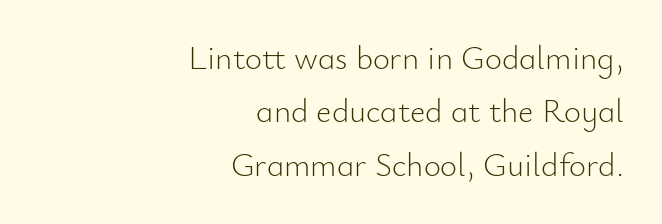
{"serif": "no", "italic": "no", "bold": "no", "weight": "light", "width": "normal", "stroke_contrast": "low", "x_height": "small", "monospaced": "no", "underline": "no", "align": "right", "line_spacing": "normal", "line_spacing_ratio": 1.62, "letter_spacing": "normal", "letter_spacing_em": 0.0, "glyph_px": 33}
